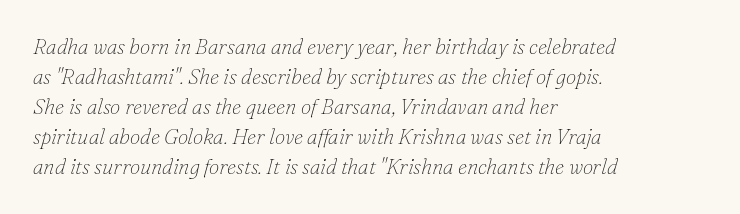
{"italic": "yes", "lean": "right", "slant_degrees": 16, "bold": "no", "underline": "no", "align": "left", "line_spacing": "normal", "line_spacing_ratio": 1.43, "letter_spacing": "normal", "letter_spacing_em": 0.0, "glyph_px": 21}
